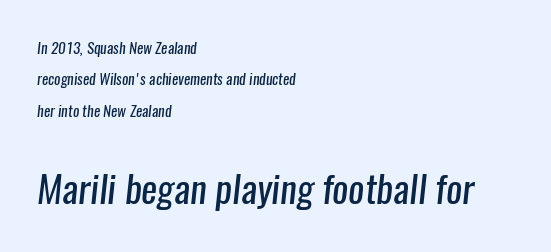
{"serif": "no", "bold": "no", "weight": "regular", "width": "condensed", "stroke_contrast": "low", "x_height": "medium", "monospaced": "no", "underline": "no", "align": "left", "line_spacing": "loose", "line_spacing_ratio": 2.1, "letter_spacing": "normal", "letter_spacing_em": 0.0, "larger_block": "second", "size_ratio": 2.53, "glyph_px": 38}
